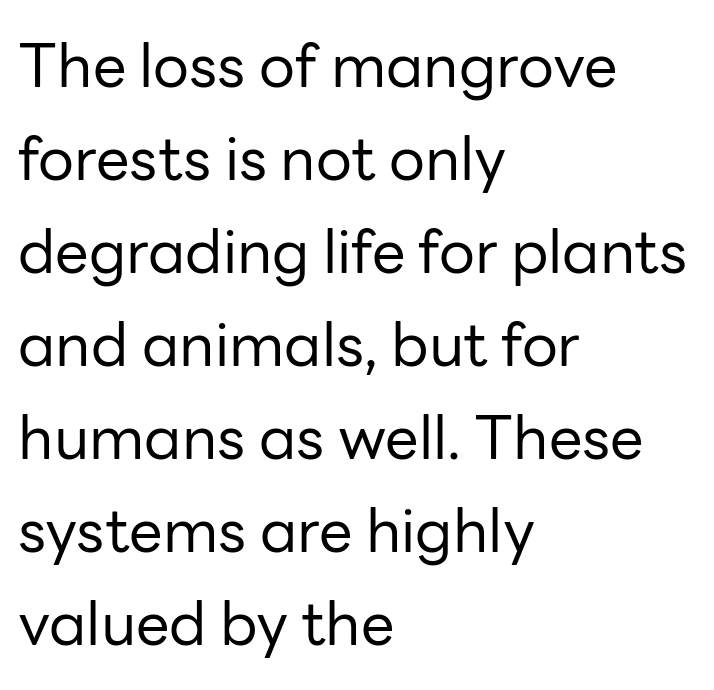
Lines of text with bare space underneath. Compared with typical paragraphs, the rows here are spaced about the same. Here the designer chose a conventional face with non-uniform glyph widths. If you drew a ruler down the left edge, every line would touch it. Vertical stems look standard width or narrower in stroke. The horizontal fit of the characters is conventional and even.
